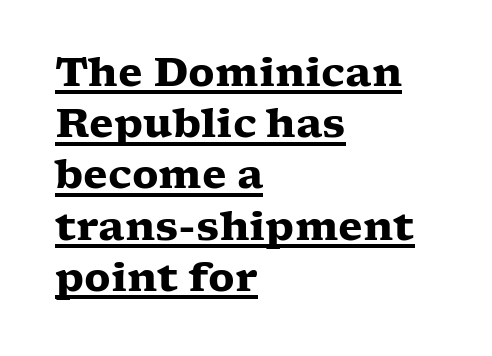
The image shows 40 px heavy, wide serif type, upright; set left-aligned, normal line spacing (1.28x), normal letter spacing, underlined; low stroke contrast and a medium x-height.
